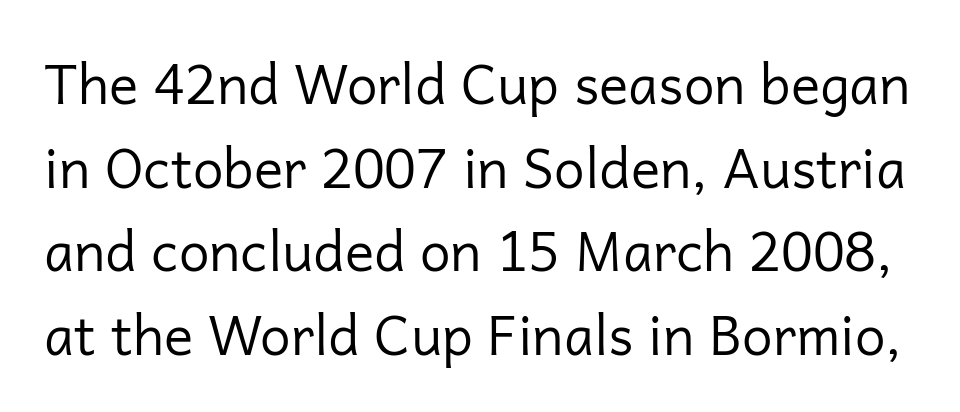
Letter spacing: default. Here the designer chose a conventional face with non-uniform glyph widths. Each row of text sits above clean, open space. Summary of vertical rhythm: regular, with standard interline spacing. Letterform terminals end flat and unadorned throughout the passage.
